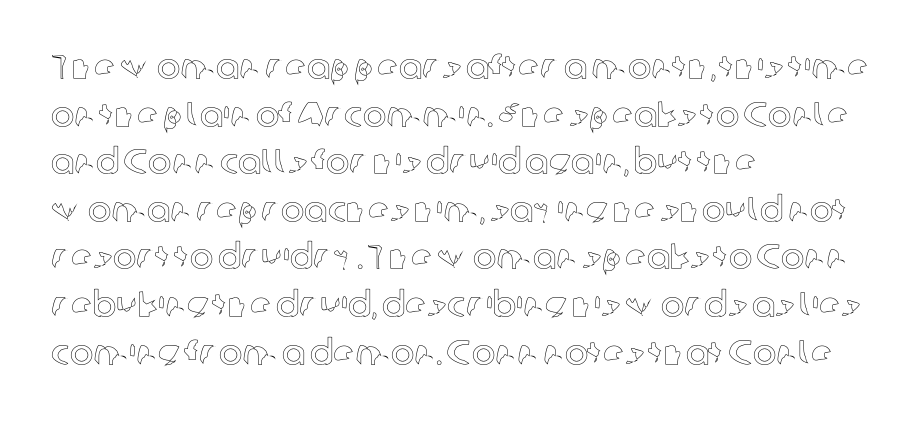
Q: Is the text italic (slanted)? A: No, it is upright.
Q: Is the text underlined? A: No.
Q: How is the paragraph aligned? A: Left-aligned.
Q: Is the spacing between letters normal or unusually wide? A: Normal.
Q: Is the spacing between lines tight, normal or loose? A: Normal.
Q: Width (condensed, normal, or wide)? A: Normal.
Q: x-height? A: Medium.
Q: Monospaced? A: No.
